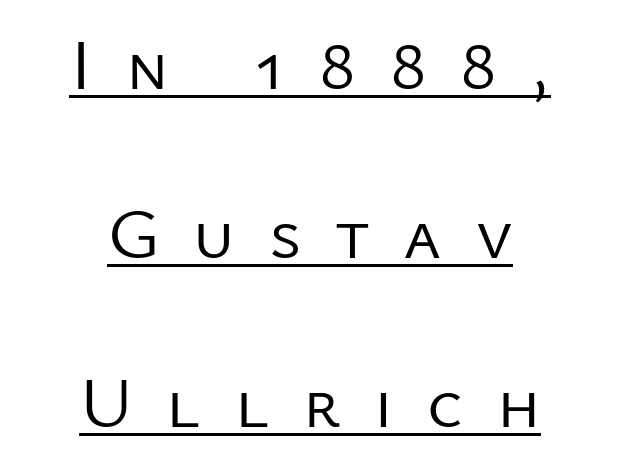
The image shows 72 px regular-weight sans-serif type, upright; set centered, loose line spacing (2.35x), unusually wide letter spacing (+0.47 em), underlined; low stroke contrast and a medium x-height.
